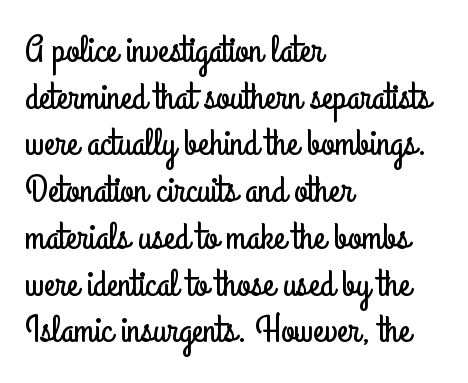
The image shows 38 px condensed sans-serif type; set left-aligned, line spacing 1.23x, normal letter spacing, not underlined; low stroke contrast and a small x-height.
